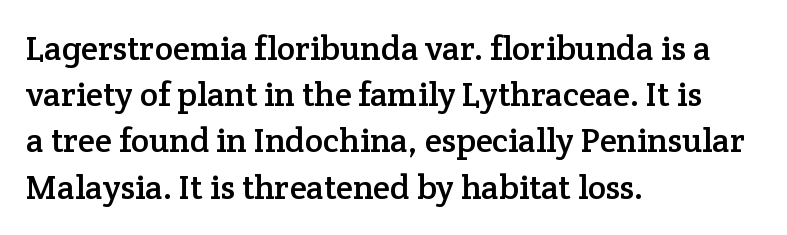
{"serif": "yes", "italic": "no", "width": "normal", "stroke_contrast": "low", "x_height": "medium", "monospaced": "no", "underline": "no", "align": "left", "line_spacing": "normal", "line_spacing_ratio": 1.36, "letter_spacing": "normal", "letter_spacing_em": 0.0, "glyph_px": 34}
